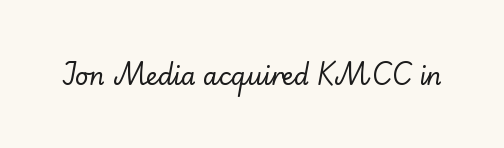
{"underline": "no", "letter_spacing": "normal", "letter_spacing_em": 0.0, "glyph_px": 24}
